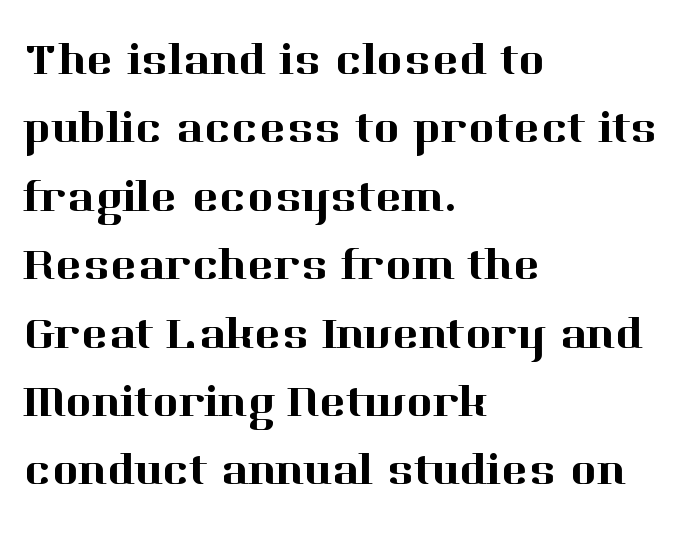
Regarding serifs, this sample has them. Does the lettering tilt? It doesn't — this is upright. What stands out about the letter spacing? Nothing — it is the standard amount. The rendering anchors every line to the left-hand side. The leading is moderate, giving the passage an even texture.
